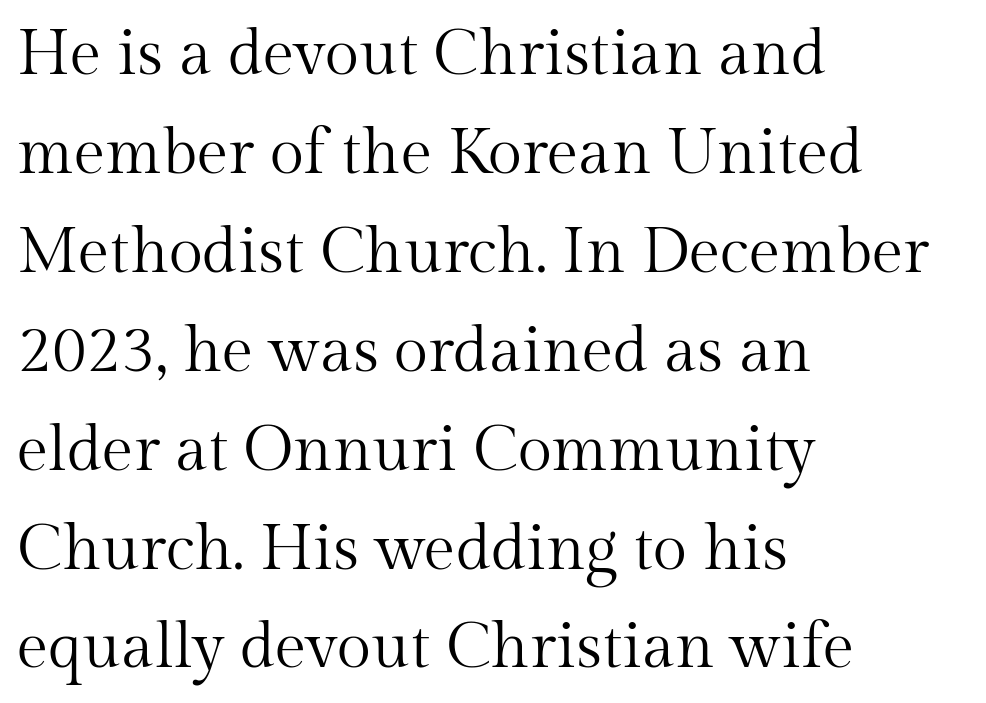
{"serif": "yes", "italic": "no", "bold": "no", "weight": "regular", "width": "normal", "stroke_contrast": "medium", "x_height": "medium", "monospaced": "no", "underline": "no", "align": "left", "line_spacing": "normal", "line_spacing_ratio": 1.57, "letter_spacing": "normal", "letter_spacing_em": 0.0, "glyph_px": 63}
